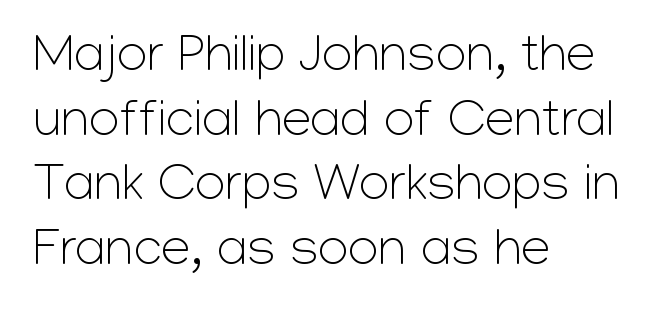
You could call the tracking neutral — neither tight nor loose. Type without underlining. Is the type heavy? It reads as light-to-regular instead. Visually the block forms a straight wall on the left and a jagged coastline on the right. Grotesque or geometric, the face here clearly has no serifs.
